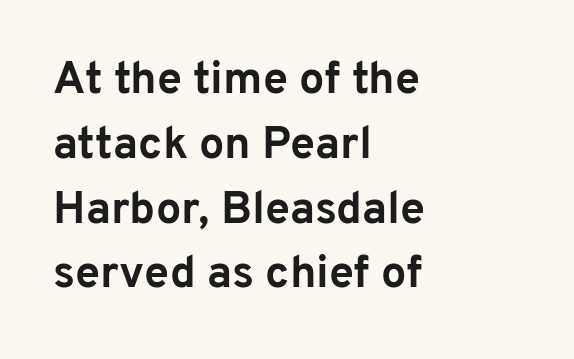
The image shows 45 px bold sans-serif type, upright; set left-aligned, normal line spacing (1.44x), normal letter spacing, not underlined; low stroke contrast and a medium x-height.
